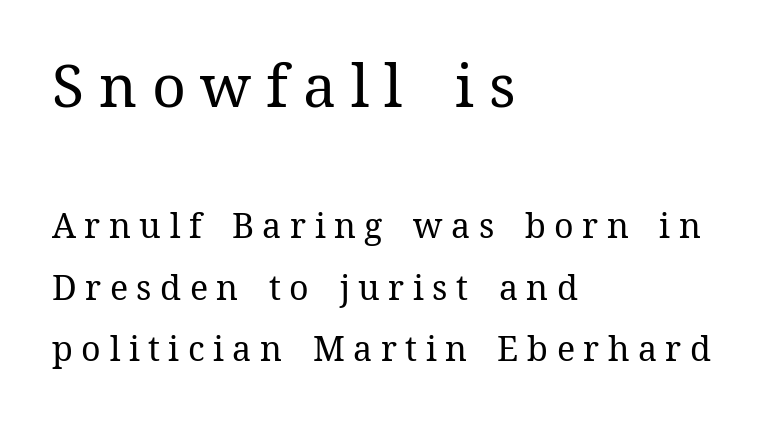
{"italic": "no", "bold": "no", "weight": "regular", "width": "normal", "stroke_contrast": "medium", "x_height": "medium", "monospaced": "no", "underline": "no", "align": "left", "line_spacing_ratio": 1.81, "letter_spacing": "wide", "letter_spacing_em": 0.25, "larger_block": "first", "size_ratio": 1.74, "glyph_px": 59}
